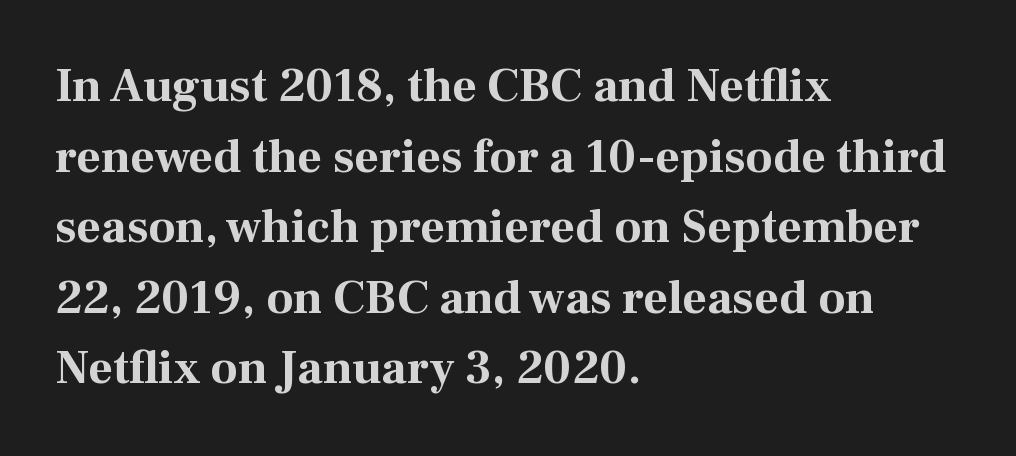
Q: Is the text bold? A: Yes.
Q: Is the text italic (slanted)? A: No, it is upright.
Q: Is the typeface a serif or a sans-serif typeface? A: Serif.
Q: Is the text underlined? A: No.
Q: How is the paragraph aligned? A: Left-aligned.
Q: Is the spacing between letters normal or unusually wide? A: Normal.
Q: Is the spacing between lines tight, normal or loose? A: Normal.
Q: Width (condensed, normal, or wide)? A: Normal.
Q: Stroke contrast? A: Medium.
Q: x-height? A: Medium.
Q: Monospaced? A: No.
